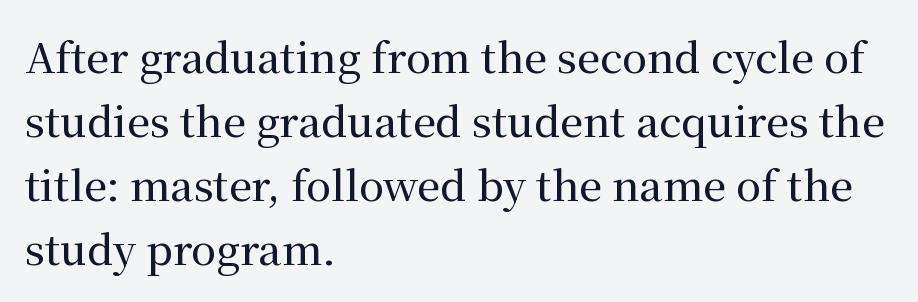
Character widths vary here, with narrow letters taking less room than wide ones. The zone under the glyphs is completely vacant. This is the regular roman posture of the typeface. A student would call this left alignment; a typographer would say flush left, rag right. In terms of leading, this rendering sits right in the middle.
